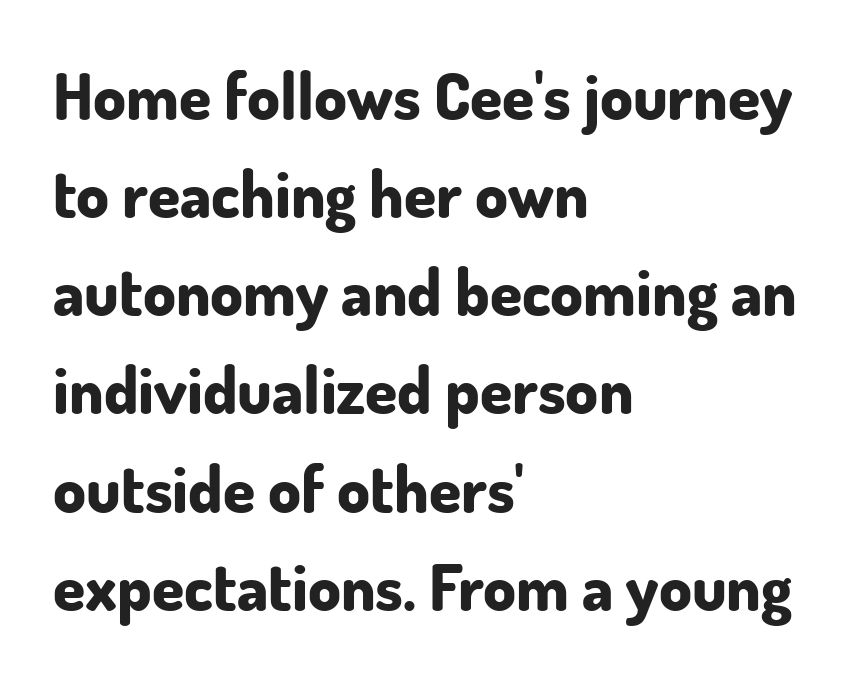
Q: Is the text bold? A: Yes.
Q: Is the text italic (slanted)? A: No, it is upright.
Q: Is the typeface a serif or a sans-serif typeface? A: Sans-serif.
Q: Is the text underlined? A: No.
Q: How is the paragraph aligned? A: Left-aligned.
Q: Is the spacing between letters normal or unusually wide? A: Normal.
Q: Is the spacing between lines tight, normal or loose? A: Normal.
Q: Width (condensed, normal, or wide)? A: Normal.
Q: Stroke contrast? A: Low.
Q: x-height? A: Small.
Q: Monospaced? A: No.
